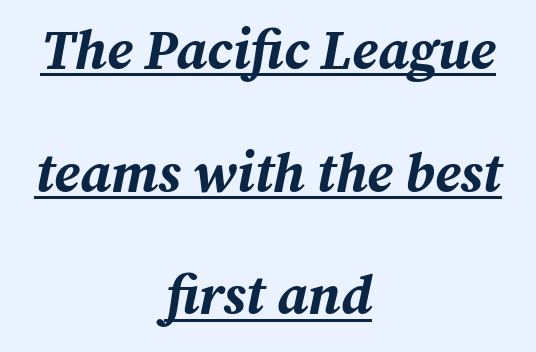
{"italic": "yes", "lean": "right", "slant_degrees": 12, "bold": "yes", "weight": "bold", "width": "normal", "stroke_contrast": "medium", "x_height": "medium", "monospaced": "no", "underline": "yes", "align": "center", "line_spacing": "loose", "line_spacing_ratio": 2.23, "letter_spacing": "normal", "letter_spacing_em": 0.0, "glyph_px": 55}
